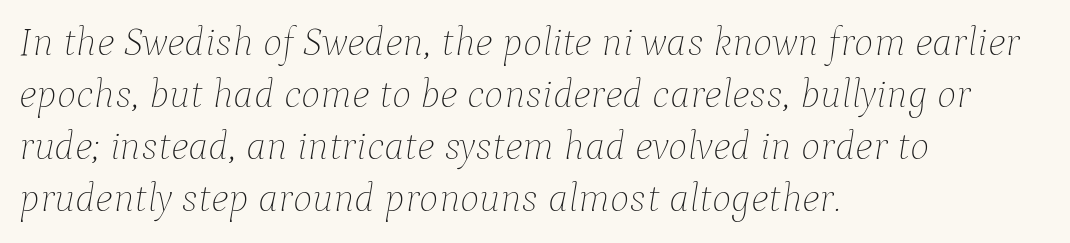
Q: Is the text bold? A: No.
Q: Is the text italic (slanted)? A: Yes, it leans right by about 9 degrees.
Q: Is the text underlined? A: No.
Q: How is the paragraph aligned? A: Left-aligned.
Q: Is the spacing between letters normal or unusually wide? A: Normal.
Q: Is the spacing between lines tight, normal or loose? A: Normal.
Q: Width (condensed, normal, or wide)? A: Normal.
Q: Stroke contrast? A: Low.
Q: x-height? A: Medium.
Q: Monospaced? A: No.
